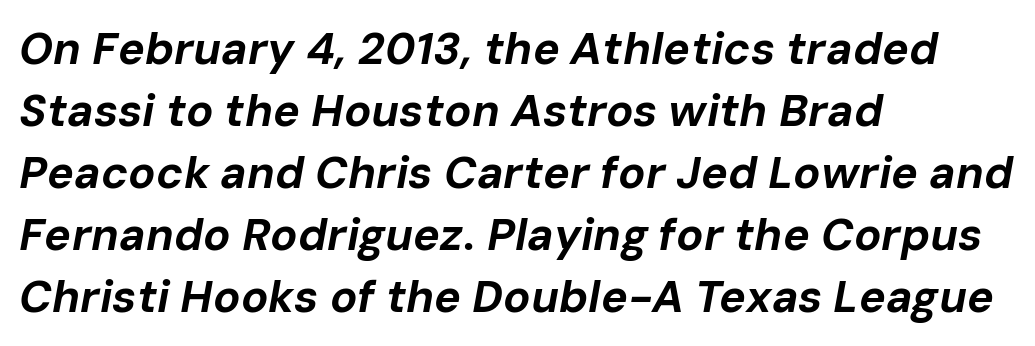
Tracking value appears to be zero — textbook default spacing. The strokes are fattened all the way to bold. The compositor pushed each line to the left boundary. Do the characters align in a grid? No, the font is proportional.
